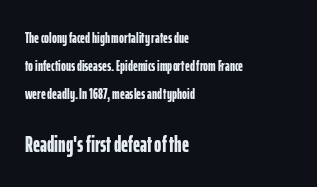
{"italic": "no", "bold": "yes", "underline": "no", "align": "left", "line_spacing_ratio": 1.87, "letter_spacing": "normal", "letter_spacing_em": 0.0, "larger_block": "second", "size_ratio": 1.47, "glyph_px": 22}
